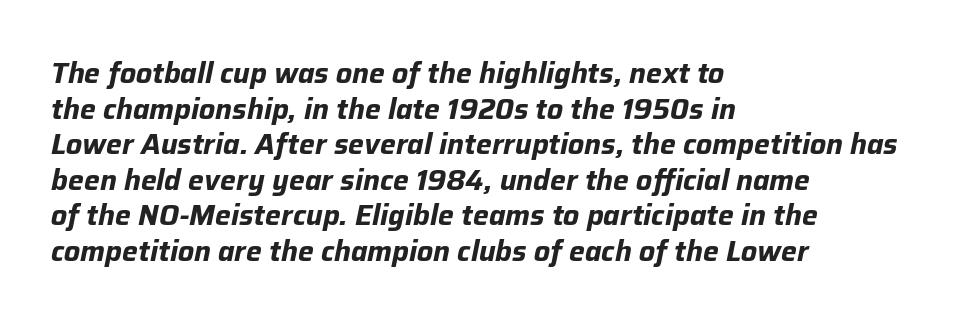
Q: Is the text bold? A: Yes.
Q: Is the text italic (slanted)? A: Yes, it leans right by about 12 degrees.
Q: Is the text underlined? A: No.
Q: How is the paragraph aligned? A: Left-aligned.
Q: Is the spacing between letters normal or unusually wide? A: Normal.
Q: Is the spacing between lines tight, normal or loose? A: Normal.
Q: Width (condensed, normal, or wide)? A: Normal.
Q: Stroke contrast? A: Low.
Q: x-height? A: Medium.
Q: Monospaced? A: No.
